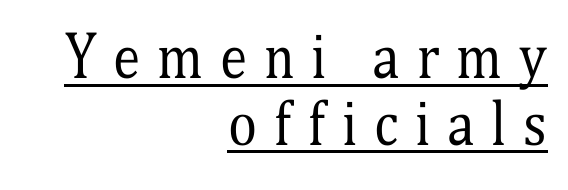
The image shows 55 px regular-weight, condensed serif type, upright; set right-aligned, line spacing 1.21x, unusually wide letter spacing (+0.31 em), underlined; medium stroke contrast and a medium x-height.
